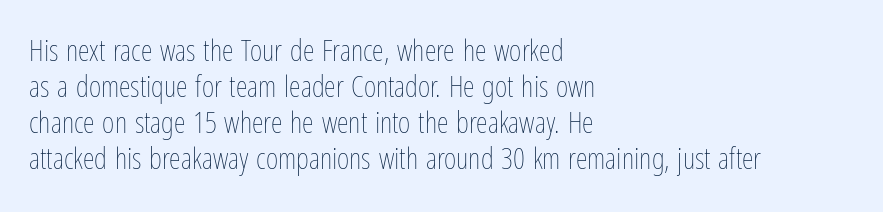
{"italic": "no", "bold": "no", "weight": "thin", "width": "condensed", "stroke_contrast": "low", "x_height": "medium", "monospaced": "no", "underline": "no", "align": "left", "line_spacing_ratio": 1.2, "letter_spacing": "normal", "letter_spacing_em": 0.0, "glyph_px": 30}
